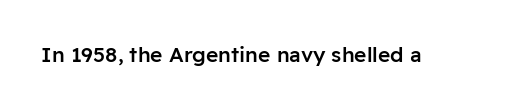
Typesetter's note: demi weight, one step under bold. The specimen omits any rule beneath the text block's lines. Is there any slant? The stems are plumb. Does extra space separate the letters? No, they use regular spacing.
